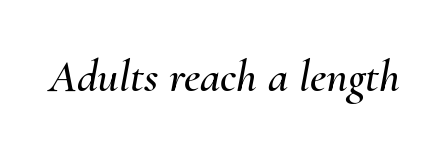
The typography opts for an oblique posture over an upright one. Has an underline been added? It has not. Compared with typical body copy, the letter spacing here is the same. Think of a printed novel: that variable character pitch is what you see here.
